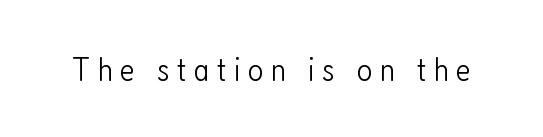
The image shows 34 px light, condensed sans-serif type, upright; set unusually wide letter spacing (+0.21 em), not underlined; low stroke contrast and a medium x-height.
